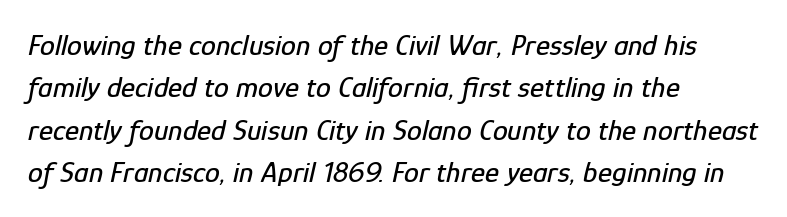
Q: Is the text italic (slanted)? A: Yes, it leans right by about 12 degrees.
Q: Is the text underlined? A: No.
Q: How is the paragraph aligned? A: Left-aligned.
Q: Is the spacing between letters normal or unusually wide? A: Normal.
Q: Is the spacing between lines tight, normal or loose? A: Normal.
Q: Width (condensed, normal, or wide)? A: Condensed.
Q: Stroke contrast? A: Low.
Q: x-height? A: Medium.
Q: Monospaced? A: No.
